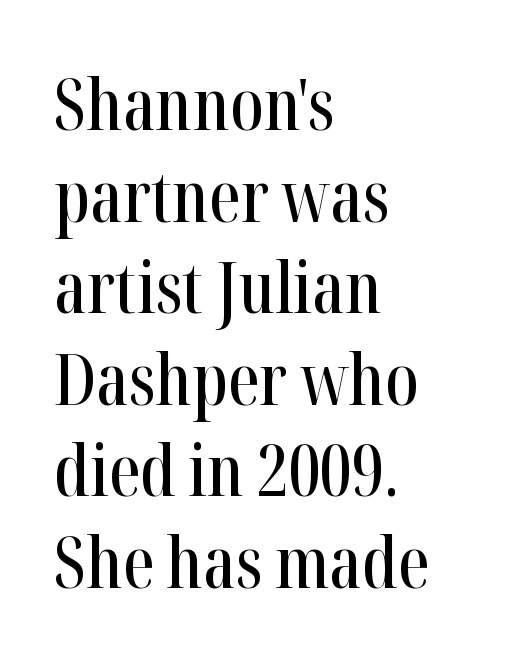
Q: Is the text italic (slanted)? A: No, it is upright.
Q: Is the typeface a serif or a sans-serif typeface? A: Serif.
Q: Is the text underlined? A: No.
Q: How is the paragraph aligned? A: Left-aligned.
Q: Is the spacing between letters normal or unusually wide? A: Normal.
Q: Is the spacing between lines tight, normal or loose? A: Normal.
Q: Width (condensed, normal, or wide)? A: Condensed.
Q: Stroke contrast? A: High.
Q: x-height? A: Medium.
Q: Monospaced? A: No.
